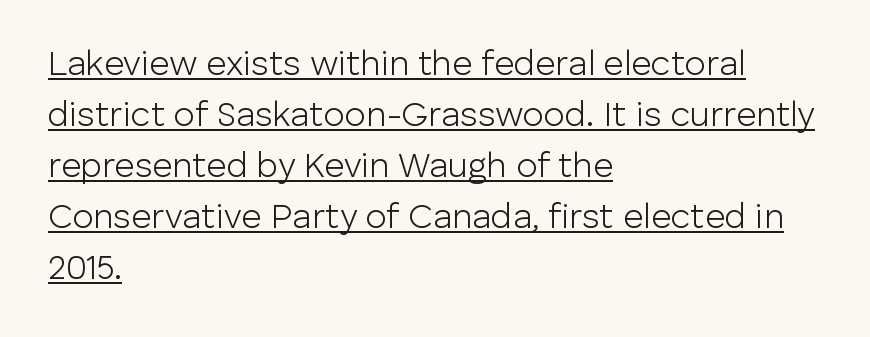
{"serif": "no", "italic": "no", "bold": "no", "weight": "light", "width": "normal", "stroke_contrast": "low", "x_height": "medium", "monospaced": "no", "underline": "yes", "align": "left", "line_spacing": "normal", "line_spacing_ratio": 1.46, "letter_spacing": "normal", "letter_spacing_em": 0.0, "glyph_px": 35}
